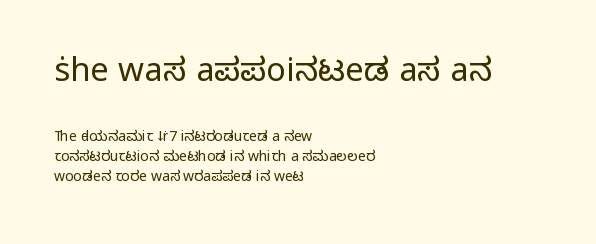
The compositor pushed each line to the left boundary. The weight tops out at a normal text grade. Between one letter and the next there's only the usual sliver of space. If you squint, the top block still reads clearly — it's the larger of the two. Italic: no, the glyphs are upright roman. Words float on clear page, feet unadorned.
